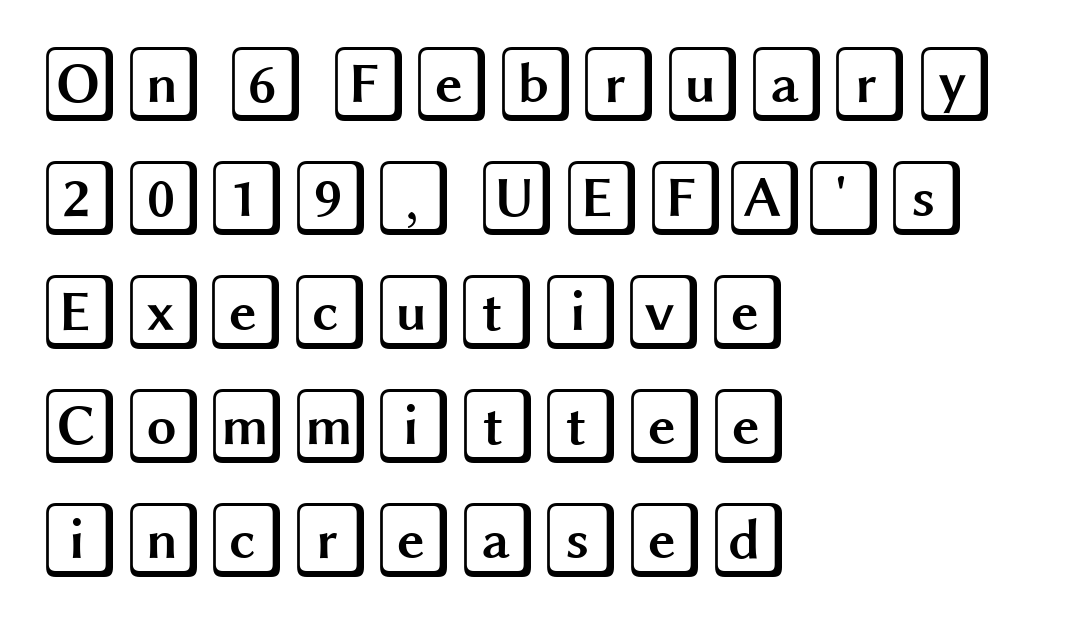
{"italic": "no", "width": "wide", "x_height": "large", "underline": "no", "align": "left", "line_spacing": "normal", "line_spacing_ratio": 1.5, "letter_spacing": "normal", "letter_spacing_em": 0.0, "glyph_px": 76}
